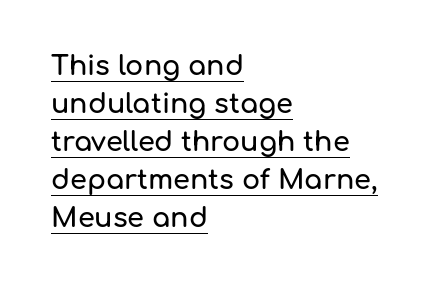
{"italic": "no", "underline": "yes", "align": "left", "line_spacing": "normal", "line_spacing_ratio": 1.41, "letter_spacing": "normal", "letter_spacing_em": 0.0, "glyph_px": 27}
